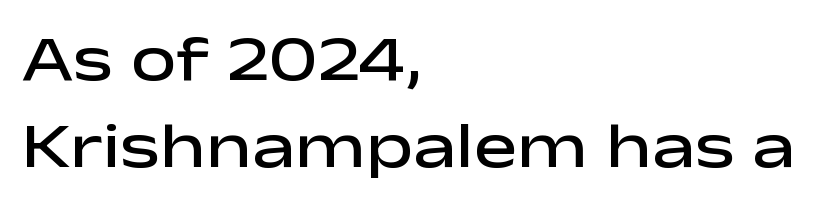
{"serif": "no", "italic": "no", "bold": "semi", "weight": "semibold", "width": "wide", "stroke_contrast": "low", "x_height": "medium", "monospaced": "no", "underline": "no", "align": "left", "line_spacing": "normal", "line_spacing_ratio": 1.34, "letter_spacing": "normal", "letter_spacing_em": 0.0, "glyph_px": 65}
